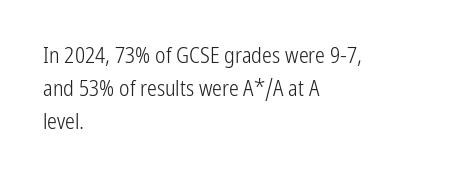
Tall strokes in this sample are plumb rather than angled. Weight: regular or lighter. Tracking value appears to be zero — textbook default spacing. The passage shown stacks its lines at a standard gap. The lines in this sample share a left origin and differ only in where they stop. Anything drawn beneath the words? Only blank space.
